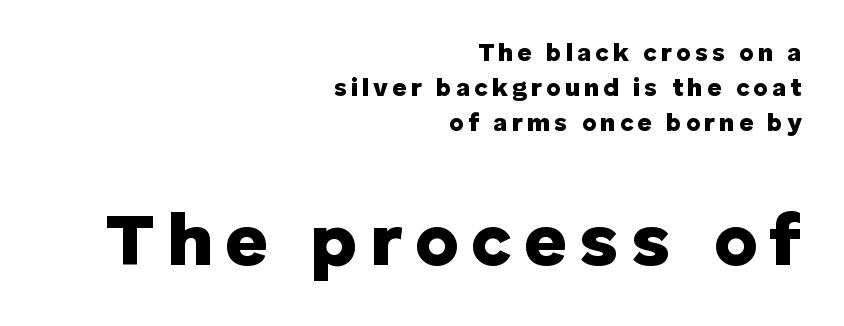
Q: Is the text bold? A: Yes.
Q: Is the text italic (slanted)? A: No, it is upright.
Q: Is the typeface a serif or a sans-serif typeface? A: Sans-serif.
Q: Is the text underlined? A: No.
Q: How is the paragraph aligned? A: Right-aligned.
Q: Is the spacing between lines tight, normal or loose? A: Normal.
Q: Which block of text is set in a larger size, the first (top) or the second (bottom)? A: The second (bottom) one.
Q: Width (condensed, normal, or wide)? A: Normal.
Q: Stroke contrast? A: Low.
Q: x-height? A: Medium.
Q: Monospaced? A: No.
